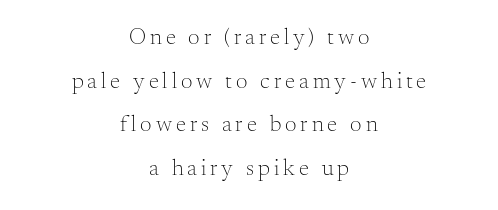
The image shows 23 px text type, upright; set centered, loose line spacing (1.9x), not underlined.
